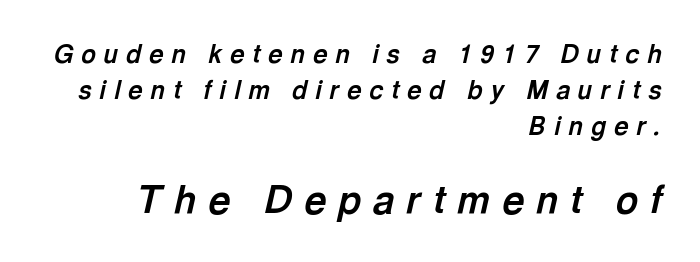
Anything drawn beneath the words? Only blank space. What stands out about the letter spacing? Its width — letters are far apart. The ragged edge is on the left, which tells us the setting is flush right. Notice how the stems are inclined rather than vertical — that's the hallmark of italics. The passage shown is typed in a proportional face where columns would drift. Is there much room between lines? A standard amount, neither cramped nor airy.
